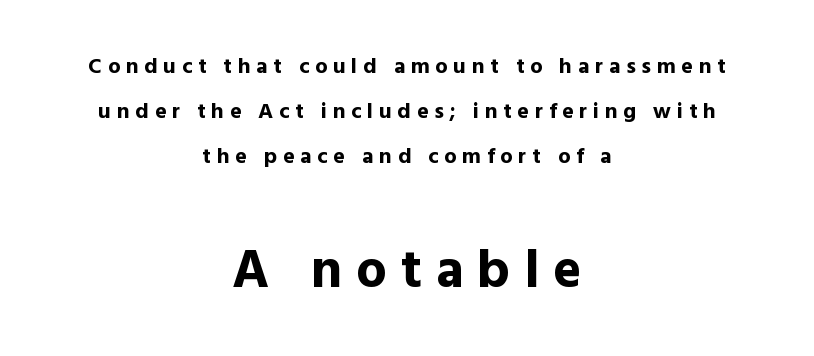
Q: Is the text bold? A: Yes.
Q: Is the text italic (slanted)? A: No, it is upright.
Q: Is the typeface a serif or a sans-serif typeface? A: Sans-serif.
Q: Is the text underlined? A: No.
Q: How is the paragraph aligned? A: Centered.
Q: Is the spacing between letters normal or unusually wide? A: Unusually wide.
Q: Is the spacing between lines tight, normal or loose? A: Loose.
Q: Which block of text is set in a larger size, the first (top) or the second (bottom)? A: The second (bottom) one.
Q: Width (condensed, normal, or wide)? A: Normal.
Q: x-height? A: Medium.
Q: Monospaced? A: No.
